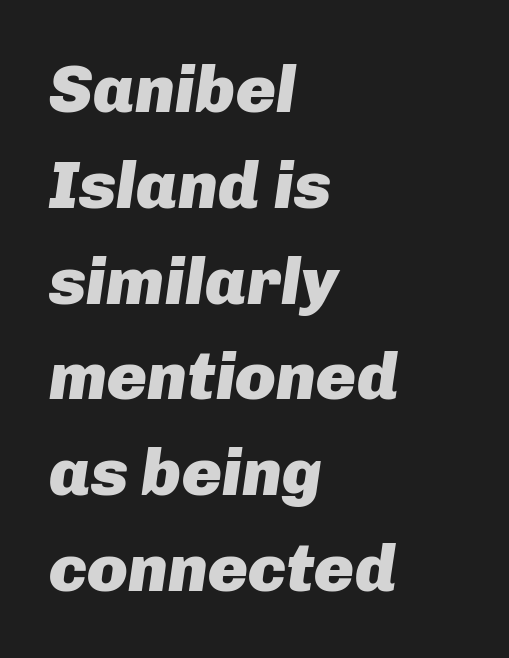
The image shows 67 px heavy type, italic (leaning right); set left-aligned, normal line spacing (1.43x), normal letter spacing, not underlined; low stroke contrast and a medium x-height.
